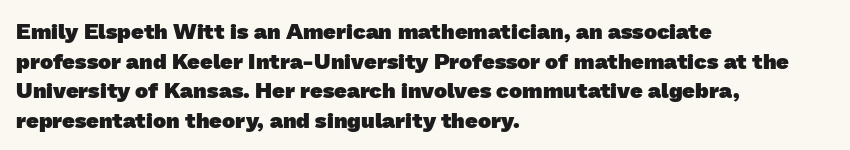
Q: Is the text bold? A: Yes.
Q: Is the text underlined? A: No.
Q: How is the paragraph aligned? A: Left-aligned.
Q: Is the spacing between letters normal or unusually wide? A: Normal.
Q: Is the spacing between lines tight, normal or loose? A: Normal.
